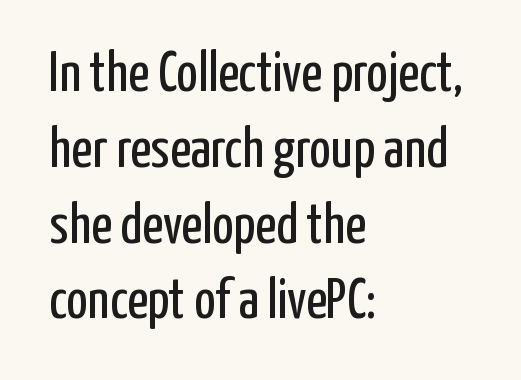
The image shows 57 px regular-weight, condensed sans-serif type, upright; set left-aligned, normal line spacing (1.33x), normal letter spacing, not underlined; low stroke contrast and a medium x-height.
